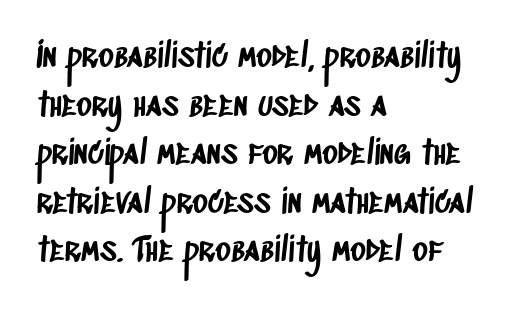
Q: Is the typeface a serif or a sans-serif typeface? A: Sans-serif.
Q: Is the text underlined? A: No.
Q: How is the paragraph aligned? A: Left-aligned.
Q: Is the spacing between letters normal or unusually wide? A: Normal.
Q: Is the spacing between lines tight, normal or loose? A: Normal.
Q: Width (condensed, normal, or wide)? A: Condensed.
Q: Stroke contrast? A: Low.
Q: x-height? A: Large.
Q: Monospaced? A: No.
